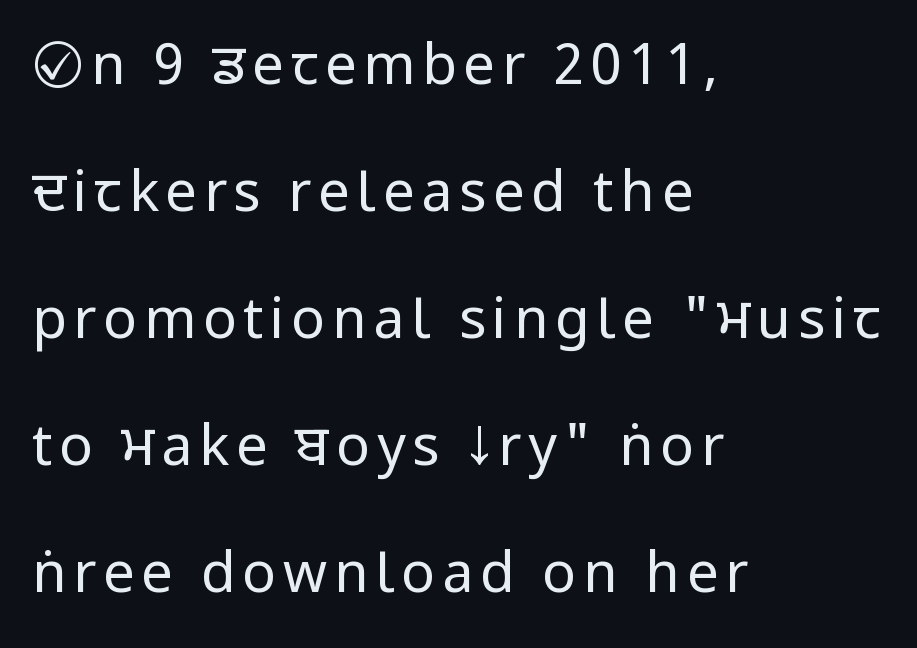
Heft: none added — not bold. Note the varied advance widths — an 'i' is clearly narrower than an 'm'. The font family rendered here belongs to the sans-serif group. Is there any slant? The stems are plumb.
